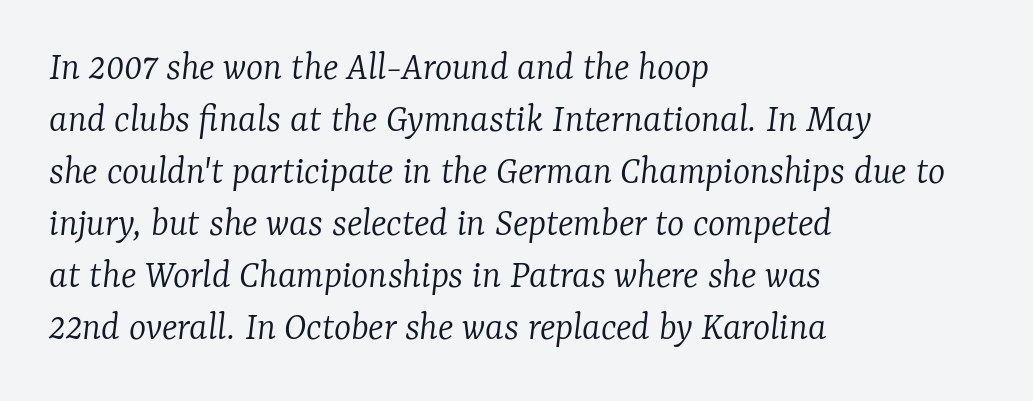
The face used here is rendered with its standard letterfit. When letters slant like this, we call the style italic. Every row of glyphs begins at an identical x-position on the left. No word sits above an underline. A typesetter would call this leading conventional body-copy spacing.
